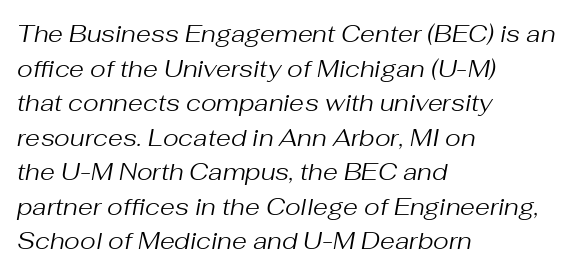
{"italic": "yes", "lean": "right", "slant_degrees": 10, "bold": "no", "underline": "no", "align": "left", "line_spacing": "normal", "line_spacing_ratio": 1.44, "letter_spacing": "normal", "letter_spacing_em": 0.0, "glyph_px": 24}
